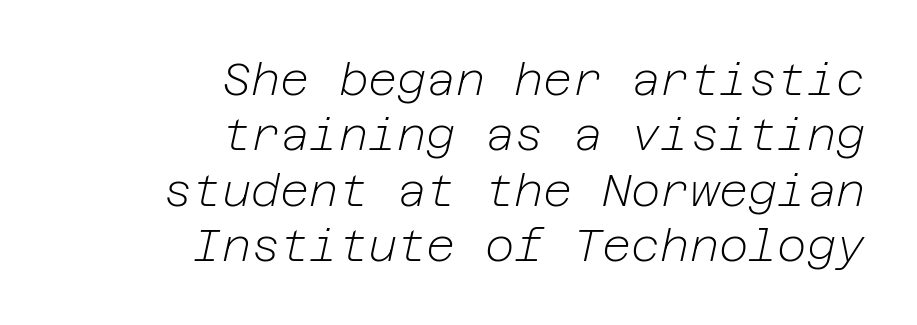
Q: Is the text bold? A: No.
Q: Is the text italic (slanted)? A: Yes, it leans right by about 12 degrees.
Q: Is the text underlined? A: No.
Q: How is the paragraph aligned? A: Right-aligned.
Q: Is the spacing between letters normal or unusually wide? A: Normal.
Q: Width (condensed, normal, or wide)? A: Normal.
Q: Stroke contrast? A: Low.
Q: x-height? A: Medium.
